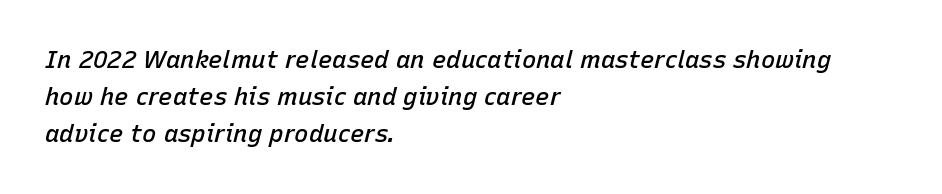
Q: Is the text bold? A: Semi-bold.
Q: Is the text italic (slanted)? A: Yes, it leans right by about 15 degrees.
Q: Is the text underlined? A: No.
Q: How is the paragraph aligned? A: Left-aligned.
Q: Is the spacing between letters normal or unusually wide? A: Normal.
Q: Is the spacing between lines tight, normal or loose? A: Normal.
